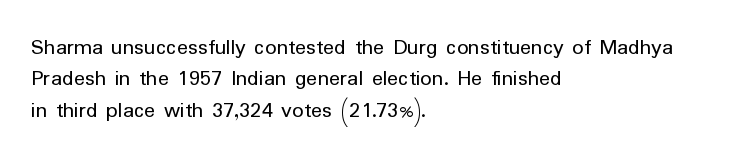
Q: Is the text bold? A: No.
Q: Is the text italic (slanted)? A: No, it is upright.
Q: Is the text underlined? A: No.
Q: How is the paragraph aligned? A: Left-aligned.
Q: Is the spacing between letters normal or unusually wide? A: Normal.
Q: Is the spacing between lines tight, normal or loose? A: Normal.
